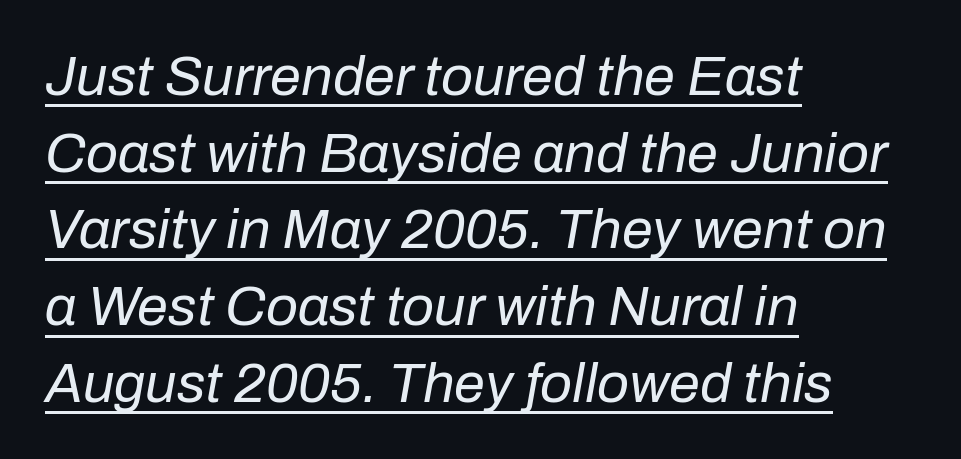
The image shows 56 px regular-weight type, italic (leaning right); set left-aligned, normal line spacing (1.37x), normal letter spacing, underlined; low stroke contrast and a medium x-height.
